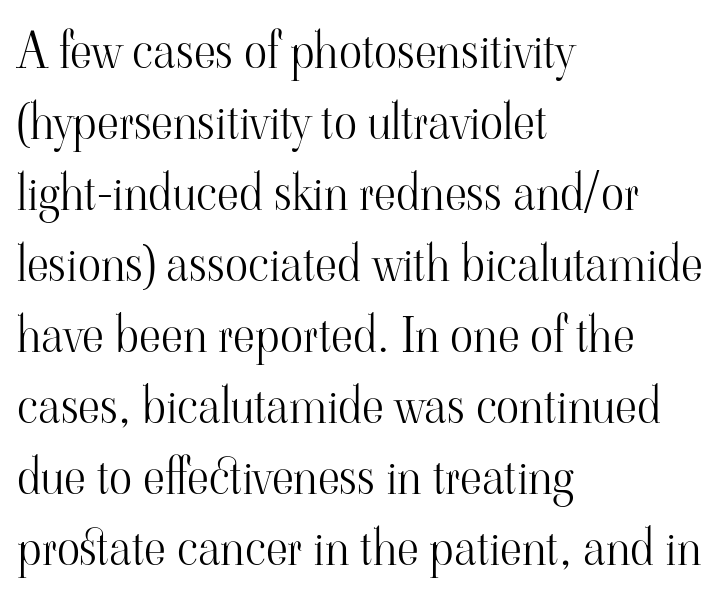
{"serif": "yes", "italic": "no", "bold": "no", "weight": "light", "width": "normal", "stroke_contrast": "high", "x_height": "small", "monospaced": "no", "underline": "no", "align": "left", "line_spacing": "normal", "line_spacing_ratio": 1.48, "letter_spacing": "normal", "letter_spacing_em": 0.0, "glyph_px": 48}
